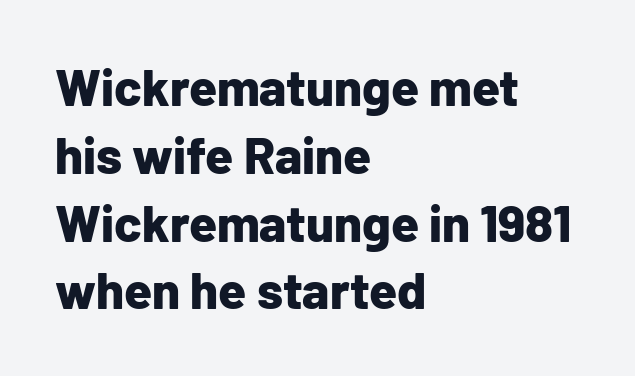
Q: Is the text bold? A: Yes.
Q: Is the text italic (slanted)? A: No, it is upright.
Q: Is the typeface a serif or a sans-serif typeface? A: Sans-serif.
Q: Is the text underlined? A: No.
Q: How is the paragraph aligned? A: Left-aligned.
Q: Is the spacing between letters normal or unusually wide? A: Normal.
Q: Is the spacing between lines tight, normal or loose? A: Normal.
Q: Width (condensed, normal, or wide)? A: Normal.
Q: Stroke contrast? A: Low.
Q: x-height? A: Medium.
Q: Monospaced? A: No.
